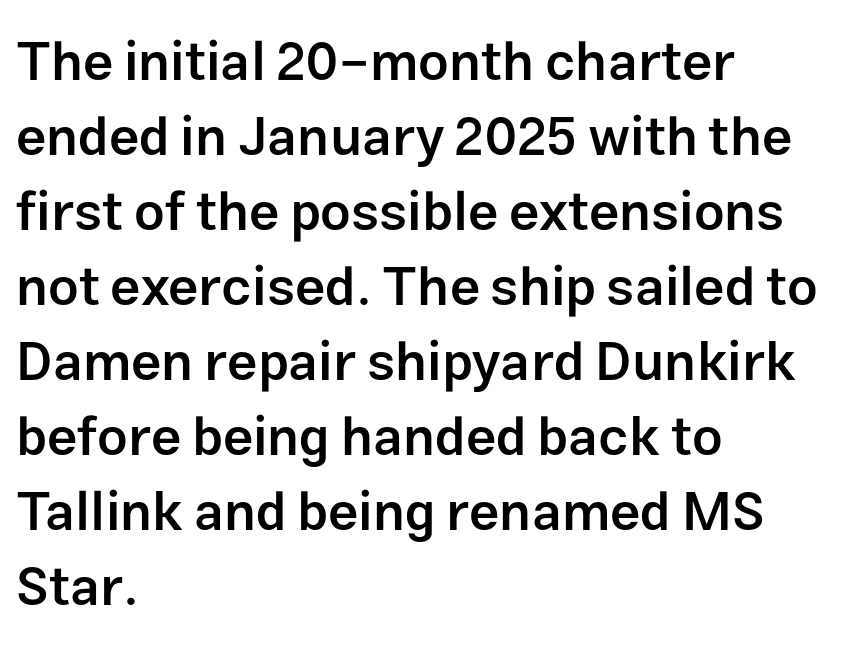
The image shows 54 px semibold sans-serif type, upright; set left-aligned, normal line spacing (1.39x), normal letter spacing, not underlined; low stroke contrast and a medium x-height.
